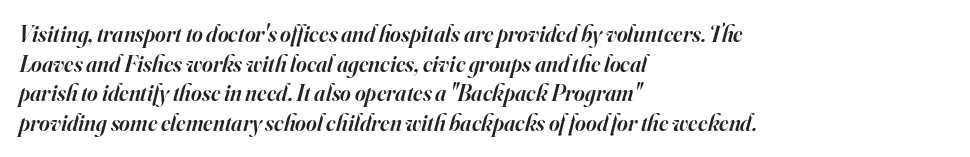
Q: Is the text bold? A: Semi-bold.
Q: Is the text italic (slanted)? A: Yes, it leans right by about 16 degrees.
Q: Is the text underlined? A: No.
Q: How is the paragraph aligned? A: Left-aligned.
Q: Is the spacing between letters normal or unusually wide? A: Normal.
Q: Is the spacing between lines tight, normal or loose? A: Normal.
